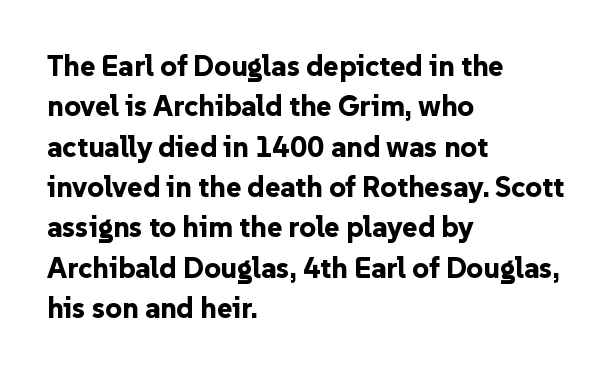
Q: Is the text bold? A: Yes.
Q: Is the text italic (slanted)? A: No, it is upright.
Q: Is the typeface a serif or a sans-serif typeface? A: Sans-serif.
Q: Is the text underlined? A: No.
Q: How is the paragraph aligned? A: Left-aligned.
Q: Is the spacing between letters normal or unusually wide? A: Normal.
Q: Is the spacing between lines tight, normal or loose? A: Normal.
Q: Width (condensed, normal, or wide)? A: Normal.
Q: Stroke contrast? A: Low.
Q: x-height? A: Medium.
Q: Monospaced? A: No.
